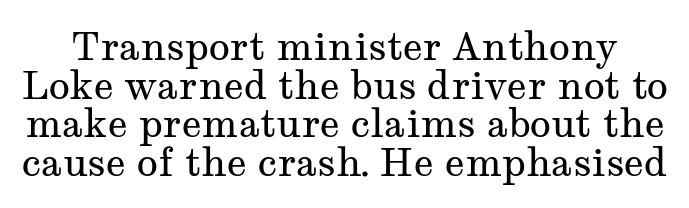
{"serif": "yes", "italic": "no", "bold": "no", "weight": "regular", "width": "wide", "stroke_contrast": "medium", "x_height": "medium", "monospaced": "no", "underline": "no", "line_spacing": "tight", "line_spacing_ratio": 0.99, "letter_spacing": "normal", "letter_spacing_em": 0.0, "glyph_px": 39}
